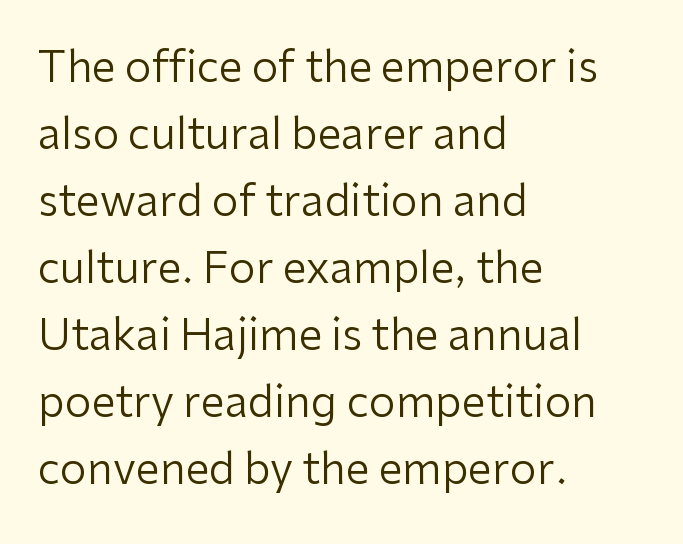
Q: Is the text bold? A: No.
Q: Is the text italic (slanted)? A: No, it is upright.
Q: Is the typeface a serif or a sans-serif typeface? A: Sans-serif.
Q: Is the text underlined? A: No.
Q: How is the paragraph aligned? A: Left-aligned.
Q: Is the spacing between letters normal or unusually wide? A: Normal.
Q: Is the spacing between lines tight, normal or loose? A: Normal.
Q: Width (condensed, normal, or wide)? A: Normal.
Q: Stroke contrast? A: Low.
Q: x-height? A: Medium.
Q: Monospaced? A: No.
